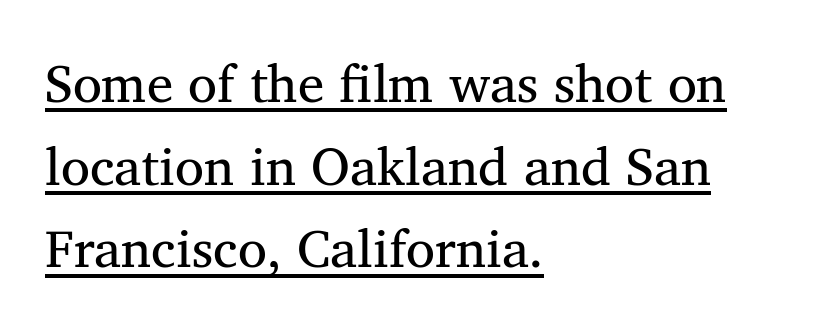
Does extra space separate the letters? No, they use regular spacing. Is this a fixed-width face? No — the glyphs have proportional, varying widths. No extra ink here — the face is not bold. Decoration check: the copy is underlined.
